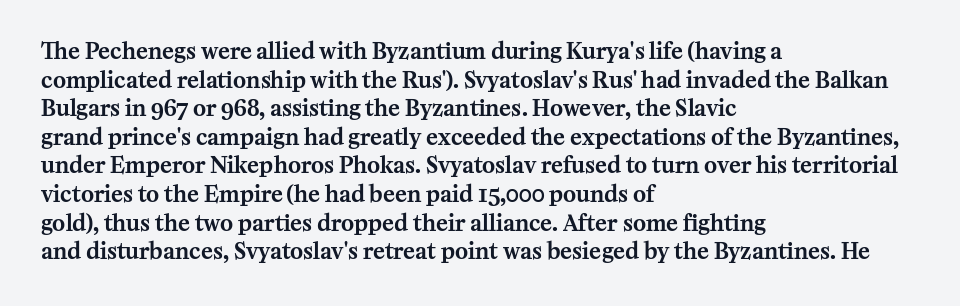
The image shows 22 px text type, upright; set left-aligned, normal line spacing (1.3x), normal letter spacing, not underlined.
